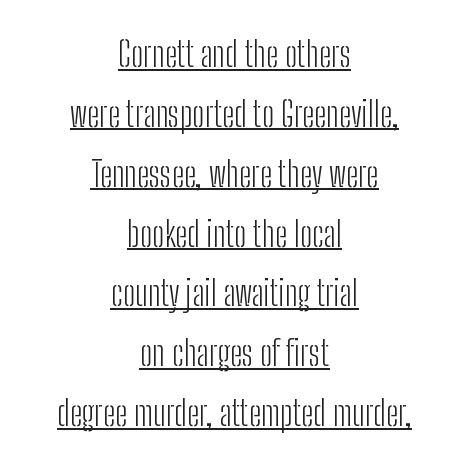
The tracking reads as untouched default to a designer's eye. This sample is center-justified, so both line endings float freely. The face used here is proportionally spaced, like ordinary book or web type. The lettering holds an erect, upright posture throughout. Ink coverage per letter is moderate at most.
